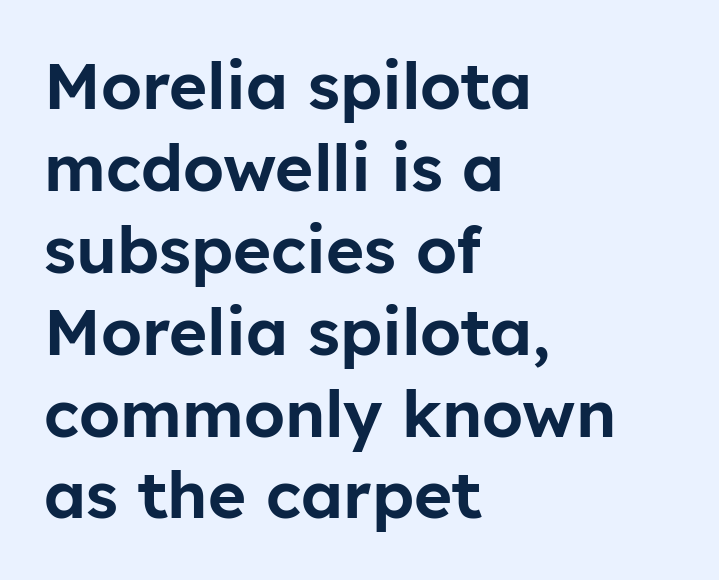
The image shows 65 px sans-serif type, upright; set left-aligned, normal line spacing (1.26x), normal letter spacing, not underlined; low stroke contrast and a medium x-height.
